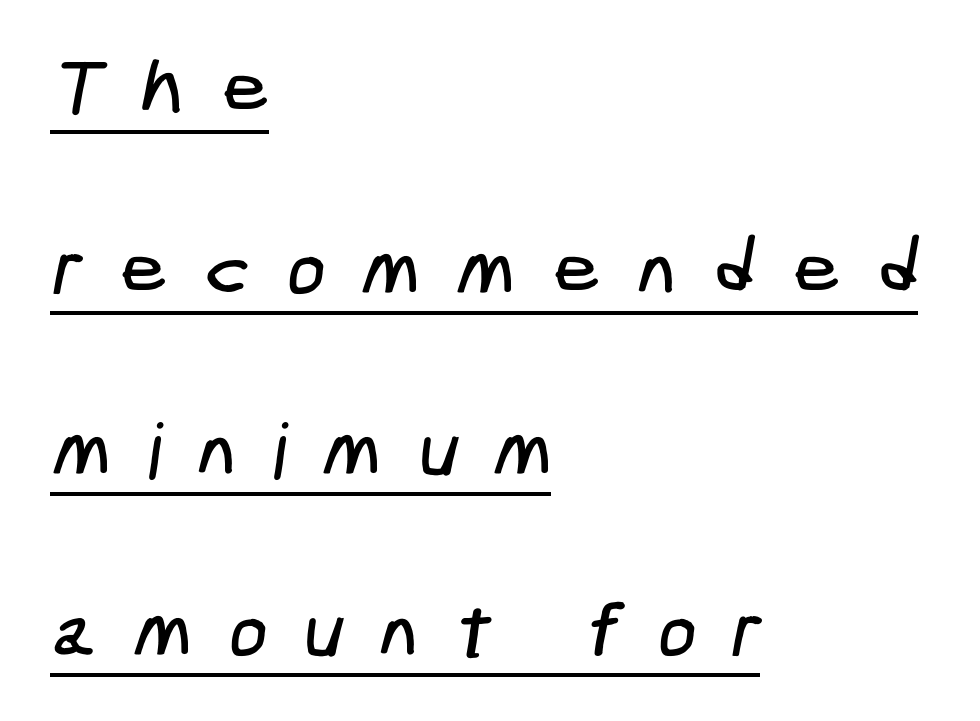
{"serif": "no", "width": "condensed", "stroke_contrast": "low", "x_height": "medium", "underline": "yes", "align": "left", "line_spacing": "loose", "line_spacing_ratio": 2.35, "letter_spacing": "wide", "letter_spacing_em": 0.46, "glyph_px": 77}
